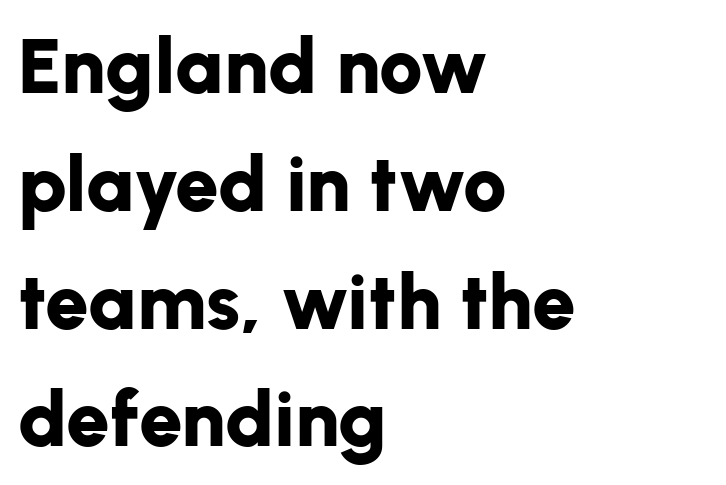
The image shows 78 px bold sans-serif type, upright; set left-aligned, normal line spacing (1.51x), normal letter spacing, not underlined; low stroke contrast and a medium x-height.
